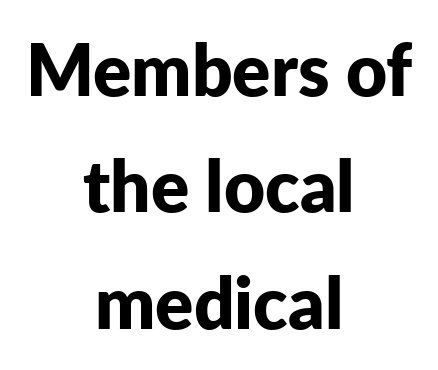
{"serif": "no", "italic": "no", "bold": "yes", "weight": "bold", "width": "normal", "stroke_contrast": "low", "x_height": "medium", "monospaced": "no", "underline": "no", "align": "center", "line_spacing": "normal", "line_spacing_ratio": 1.64, "letter_spacing": "normal", "letter_spacing_em": 0.0, "glyph_px": 71}
